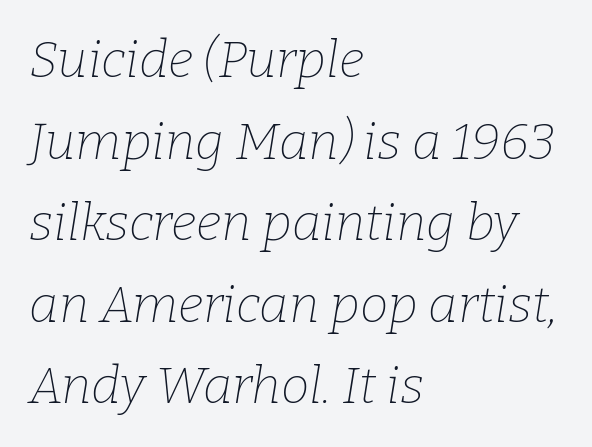
{"serif": "yes", "italic": "yes", "lean": "right", "slant_degrees": 9, "bold": "no", "weight": "thin", "width": "normal", "stroke_contrast": "low", "x_height": "medium", "monospaced": "no", "underline": "no", "align": "left", "line_spacing": "normal", "line_spacing_ratio": 1.6, "letter_spacing": "normal", "letter_spacing_em": 0.0, "glyph_px": 51}
